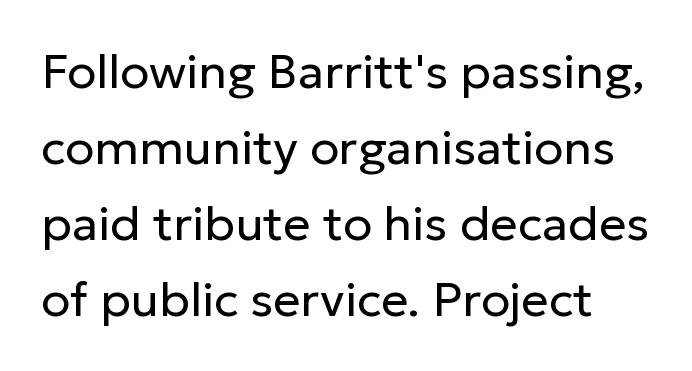
Posture: upright roman. Weight: in the light-to-regular range. Look at the bottom of the vertical strokes: they stop flat, with no serifs. Nobody touched the tracking dial on this one. Successive baselines arrive at the customary interval.
